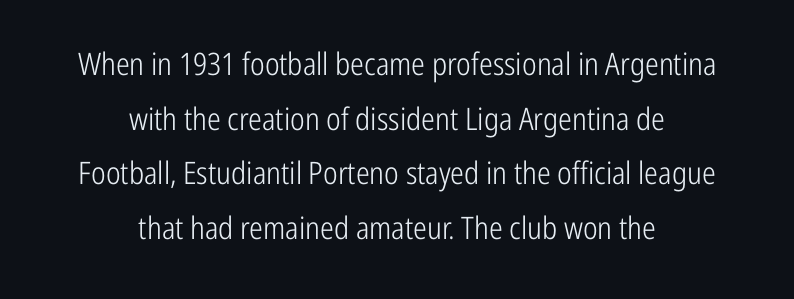
The image shows 31 px light, condensed sans-serif type, upright; set centered, line spacing 1.76x, normal letter spacing, not underlined; low stroke contrast and a medium x-height.
